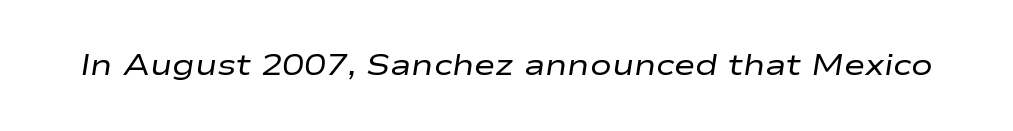
The image shows 29 px regular-weight, wide type, italic (leaning right); set normal letter spacing, not underlined; low stroke contrast and a medium x-height.
